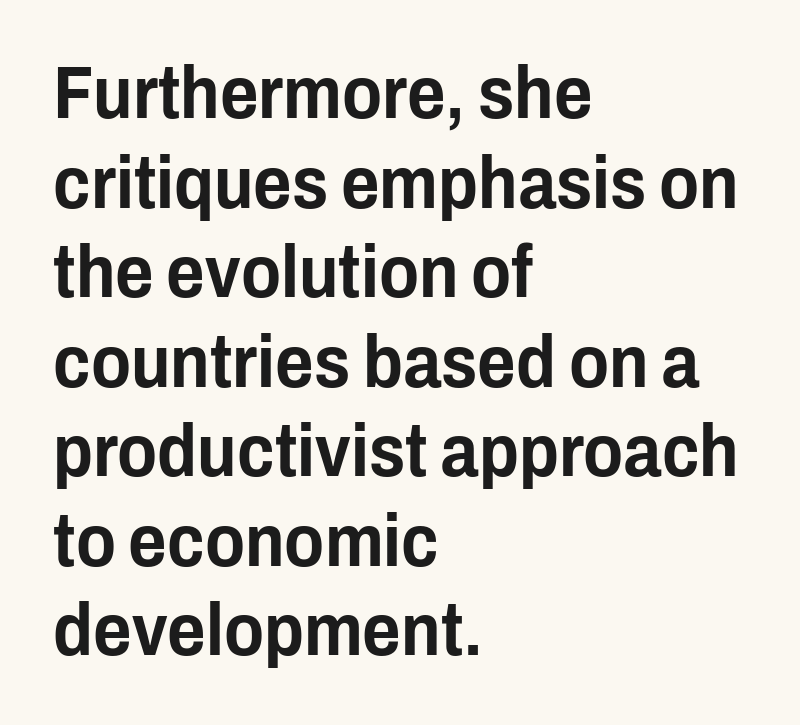
The glyphs in this specimen are sans serif. The lines are quadded left. You could not count columns in this text — the font is proportionally spaced. Any mark beneath the type? The region is blank.
